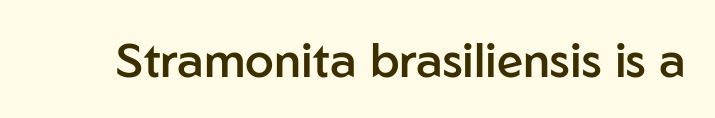
{"serif": "no", "italic": "no", "bold": "semi", "weight": "semibold", "width": "normal", "stroke_contrast": "low", "x_height": "medium", "monospaced": "no", "underline": "no", "letter_spacing": "normal", "letter_spacing_em": 0.0, "glyph_px": 47}
